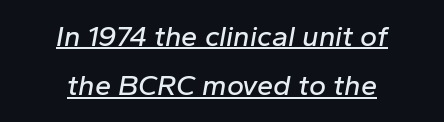
{"italic": "yes", "lean": "right", "slant_degrees": 10, "width": "normal", "stroke_contrast": "low", "x_height": "medium", "monospaced": "no", "underline": "yes", "align": "center", "line_spacing": "normal", "line_spacing_ratio": 1.7, "letter_spacing": "normal", "letter_spacing_em": 0.0, "glyph_px": 29}
